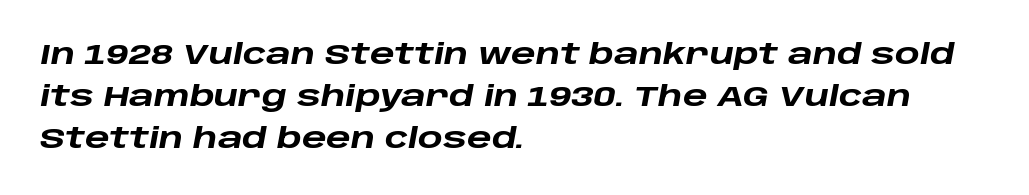
{"italic": "yes", "lean": "right", "slant_degrees": 10, "bold": "yes", "weight": "heavy", "width": "wide", "stroke_contrast": "low", "x_height": "large", "monospaced": "no", "underline": "no", "align": "left", "line_spacing": "normal", "line_spacing_ratio": 1.44, "letter_spacing": "normal", "letter_spacing_em": 0.0, "glyph_px": 29}
